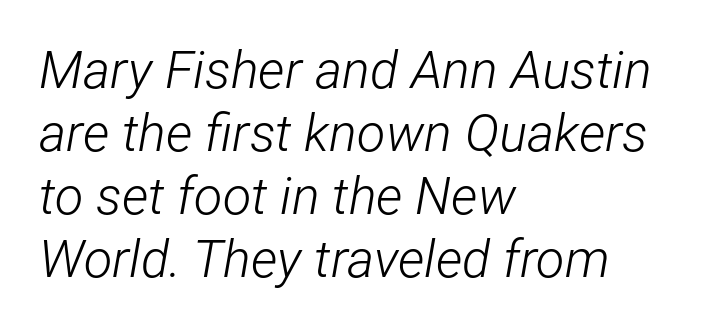
The image shows 52 px light, condensed type, italic (leaning right); set left-aligned, line spacing 1.21x, normal letter spacing, not underlined; low stroke contrast and a medium x-height.
